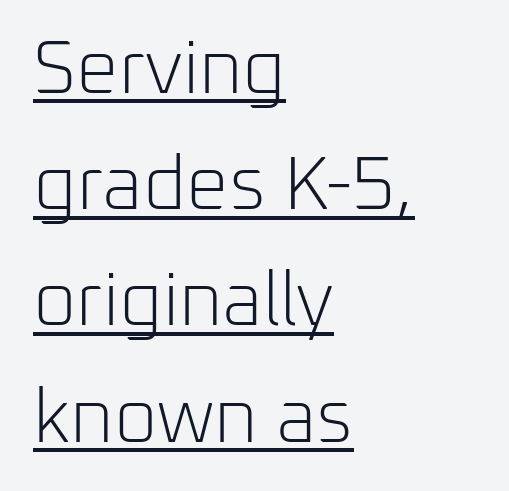
The image shows 75 px light sans-serif type, upright; set left-aligned, normal line spacing (1.55x), normal letter spacing, underlined; low stroke contrast and a medium x-height.
